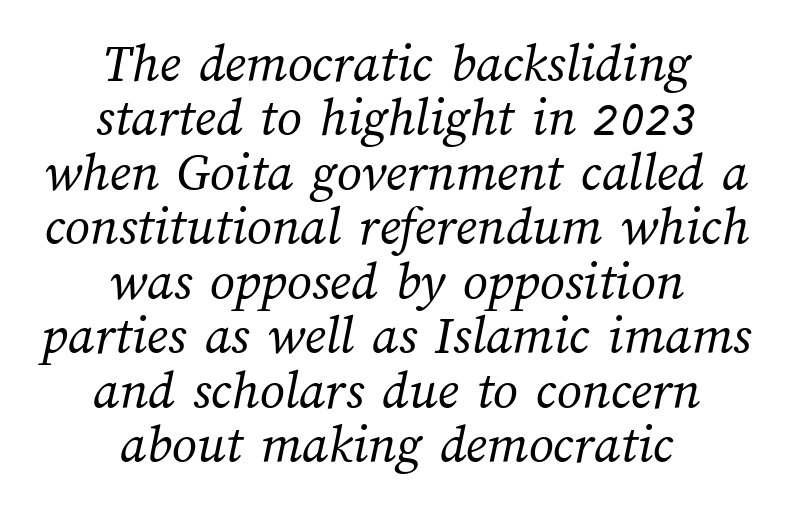
Q: Is the text bold? A: No.
Q: Is the text underlined? A: No.
Q: How is the paragraph aligned? A: Centered.
Q: Is the spacing between letters normal or unusually wide? A: Normal.
Q: Is the spacing between lines tight, normal or loose? A: Tight.
Q: Width (condensed, normal, or wide)? A: Normal.
Q: Stroke contrast? A: Medium.
Q: x-height? A: Medium.
Q: Monospaced? A: No.
